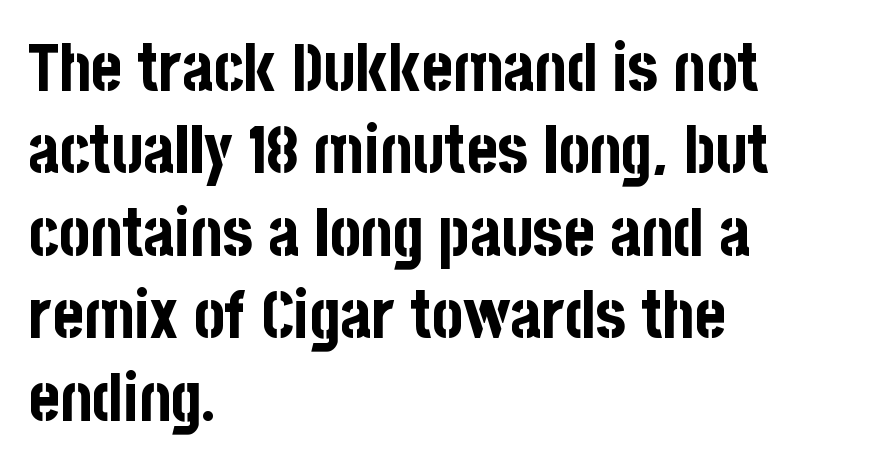
{"serif": "no", "italic": "no", "bold": "yes", "weight": "bold", "width": "condensed", "stroke_contrast": "low", "x_height": "large", "monospaced": "no", "underline": "no", "align": "left", "line_spacing": "normal", "line_spacing_ratio": 1.25, "letter_spacing": "normal", "letter_spacing_em": 0.0, "glyph_px": 66}
